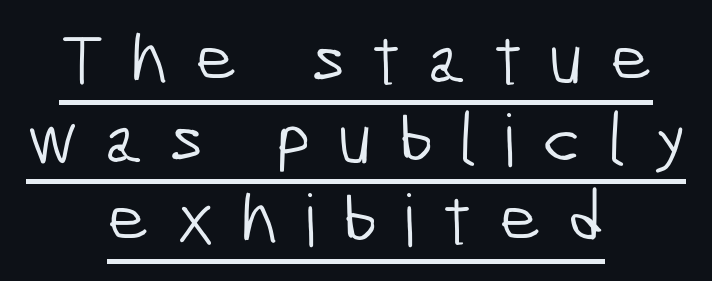
A typographer would call this underscored text. The typeface has the unassuming heft of standard copy or less. The horizontal fit of the characters is loose and conspicuously gappy. The type family on display is of the sans-serif kind. The rendering uses natural spacing where letterforms have individual widths. If you folded the block vertically in half, each line would mirror itself in length.
